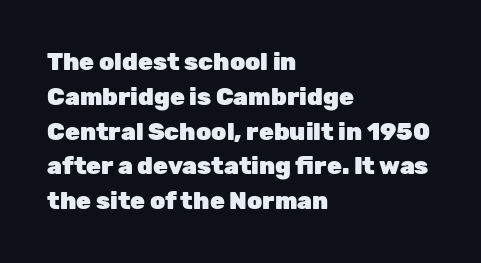
Q: Is the text bold? A: Yes.
Q: Is the text italic (slanted)? A: No, it is upright.
Q: Is the text underlined? A: No.
Q: How is the paragraph aligned? A: Left-aligned.
Q: Is the spacing between letters normal or unusually wide? A: Normal.
Q: Is the spacing between lines tight, normal or loose? A: Normal.
